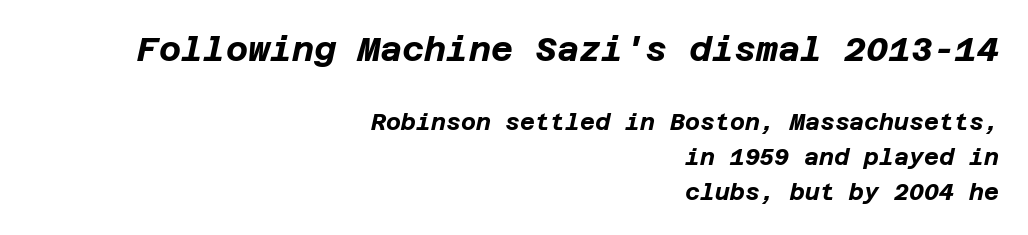
Q: Is the text bold? A: Yes.
Q: Is the text italic (slanted)? A: Yes, it leans right by about 12 degrees.
Q: Is the text underlined? A: No.
Q: How is the paragraph aligned? A: Right-aligned.
Q: Is the spacing between letters normal or unusually wide? A: Normal.
Q: Is the spacing between lines tight, normal or loose? A: Normal.
Q: Which block of text is set in a larger size, the first (top) or the second (bottom)? A: The first (top) one.
Q: Width (condensed, normal, or wide)? A: Normal.
Q: Stroke contrast? A: Low.
Q: x-height? A: Large.
